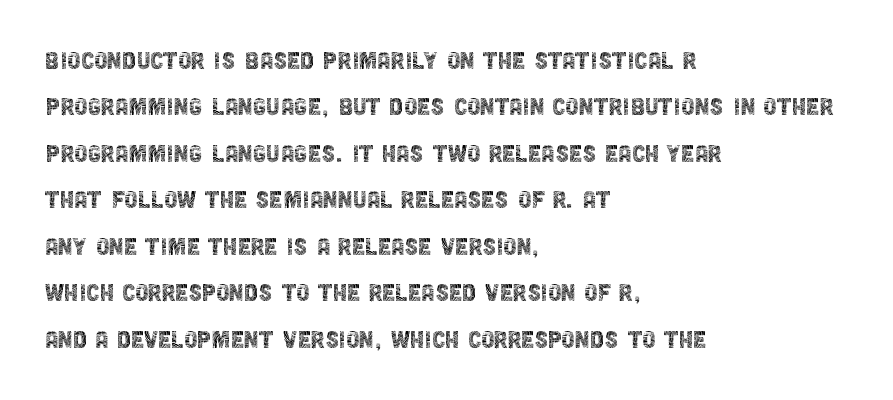
The image shows 30 px thin, condensed sans-serif type, upright; set left-aligned, normal line spacing (1.55x), normal letter spacing, not underlined; a large x-height.
